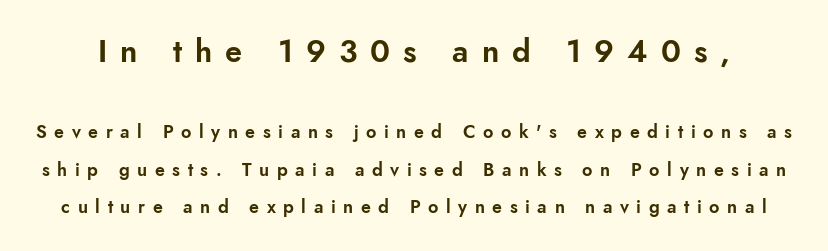
Regarding leading, the lines here are spaced well apart. Students, note that the glyphs here are deliberately spaced far apart. Every stem runs plumb, perpendicular to the baseline. A student would notice the top passage is typeset larger than what follows. This sample uses a sans-serif face. The zone under the glyphs is completely vacant.
